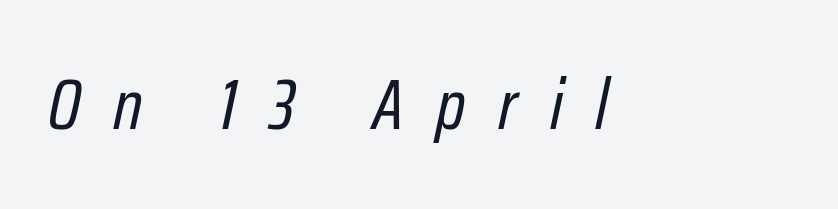
The image shows 71 px regular-weight, condensed type, italic (leaning right); set unusually wide letter spacing (+0.46 em), not underlined; low stroke contrast and a medium x-height.
